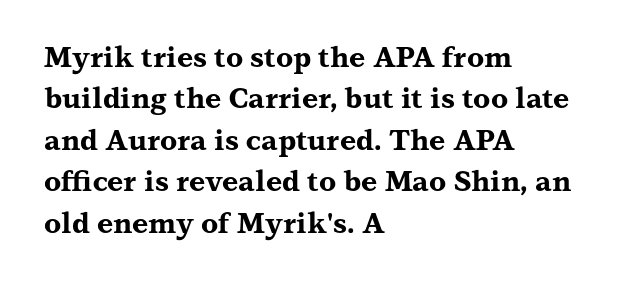
Q: Is the text bold? A: Yes.
Q: Is the text italic (slanted)? A: No, it is upright.
Q: Is the typeface a serif or a sans-serif typeface? A: Serif.
Q: Is the text underlined? A: No.
Q: How is the paragraph aligned? A: Left-aligned.
Q: Is the spacing between letters normal or unusually wide? A: Normal.
Q: Is the spacing between lines tight, normal or loose? A: Normal.
Q: Width (condensed, normal, or wide)? A: Wide.
Q: Stroke contrast? A: Medium.
Q: x-height? A: Medium.
Q: Monospaced? A: No.
